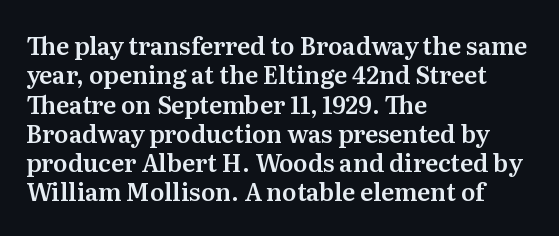
{"italic": "no", "underline": "no", "align": "left", "line_spacing_ratio": 1.22, "letter_spacing": "normal", "letter_spacing_em": 0.0, "glyph_px": 24}
